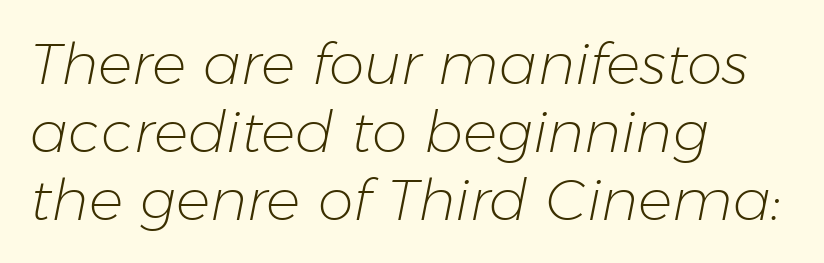
{"italic": "yes", "lean": "right", "slant_degrees": 11, "bold": "no", "weight": "light", "width": "normal", "stroke_contrast": "low", "x_height": "medium", "monospaced": "no", "underline": "no", "align": "left", "line_spacing_ratio": 1.19, "letter_spacing": "normal", "letter_spacing_em": 0.0, "glyph_px": 57}
